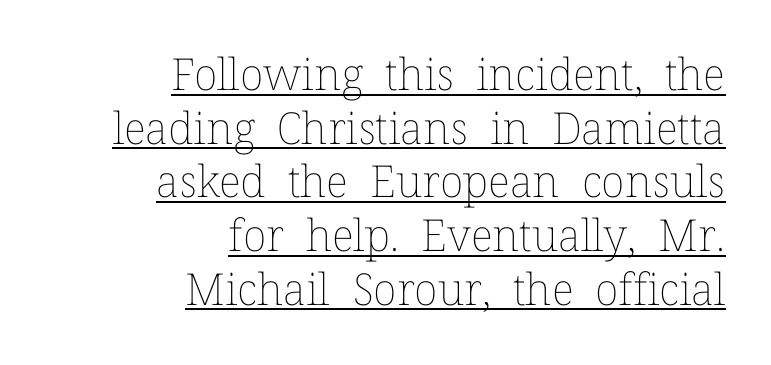
You could not count columns in this text — the font is proportionally spaced. The font's upright variant was chosen for this text. The setting favours the right margin, as signatures and pull-quotes sometimes do. Looks like someone drew a line under every word here. Heft: none added — not bold.
